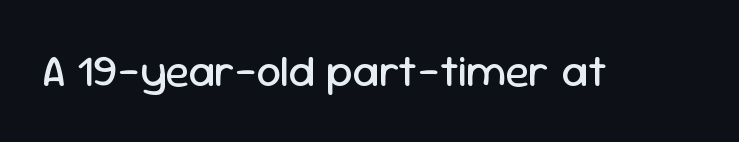
{"serif": "no", "italic": "no", "bold": "no", "weight": "regular", "width": "normal", "stroke_contrast": "low", "x_height": "medium", "monospaced": "no", "underline": "no", "letter_spacing": "normal", "letter_spacing_em": 0.0, "glyph_px": 44}
